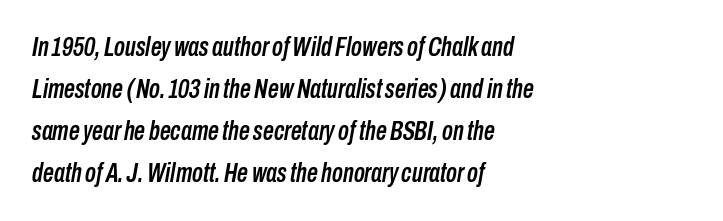
{"italic": "yes", "lean": "right", "slant_degrees": 10, "underline": "no", "align": "left", "line_spacing": "normal", "line_spacing_ratio": 1.56, "letter_spacing": "normal", "letter_spacing_em": 0.0, "glyph_px": 27}
